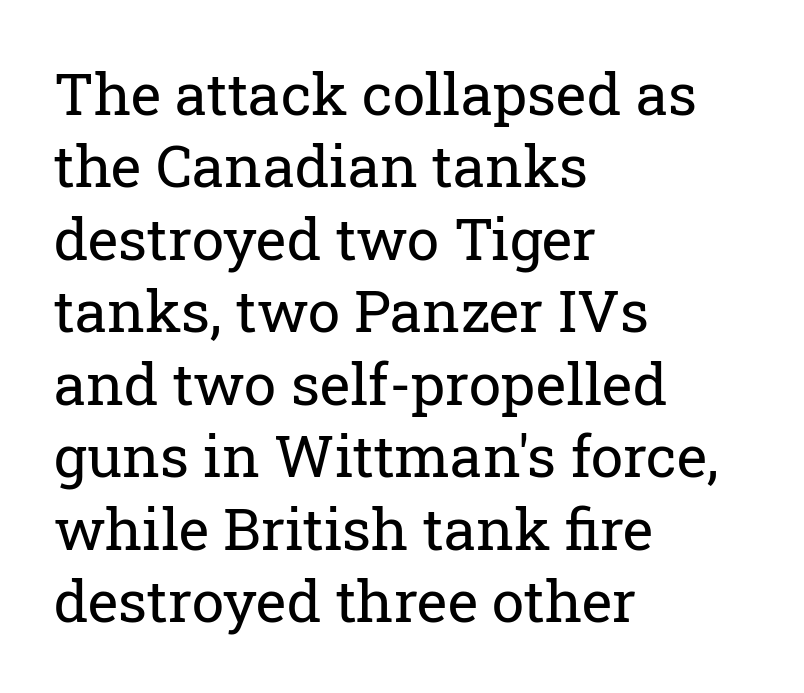
The type family on display is of the serif kind. The rendering keeps characters at their native spacing. You could not count columns in this text — the font is proportionally spaced. No chunkiness to these letters — they're not bold.
